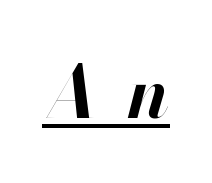
The image shows 73 px bold type, italic (leaning right); set unusually wide letter spacing (+0.38 em), underlined; high stroke contrast and a small x-height.
